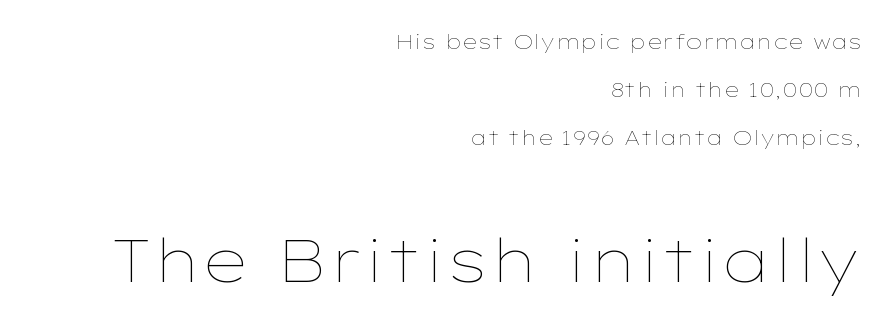
Vertically, the passage feels expansive, rows floating well apart. The words here are not underlined. A typesetter would mark this as roman, not italic. Counters stay open thanks to moderate or lighter strokes. Look at the tracking — it's just the regular setting, nothing added. Do the characters align in a grid? No, the font is proportional.
